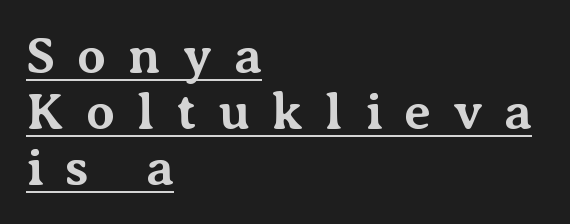
The image shows 52 px bold serif type, upright; set left-aligned, tight line spacing (1.08x), unusually wide letter spacing (+0.42 em), underlined; medium stroke contrast and a medium x-height.
